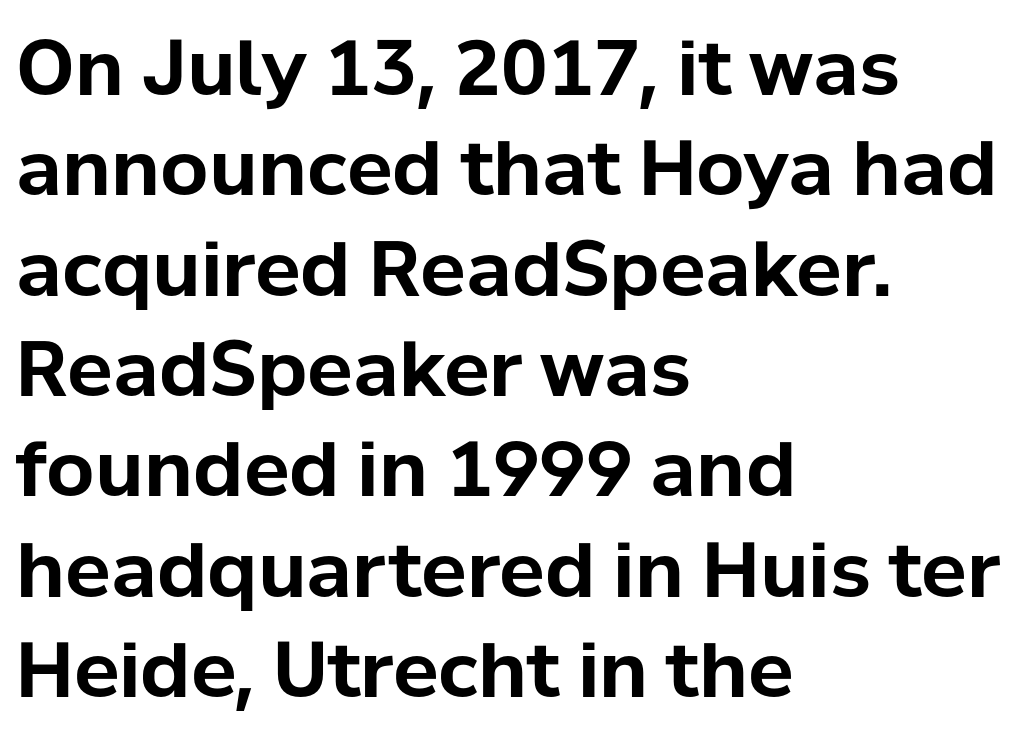
{"serif": "no", "italic": "no", "bold": "yes", "weight": "bold", "width": "normal", "stroke_contrast": "low", "x_height": "medium", "monospaced": "no", "underline": "no", "align": "left", "line_spacing": "normal", "line_spacing_ratio": 1.32, "letter_spacing": "normal", "letter_spacing_em": 0.0, "glyph_px": 76}
